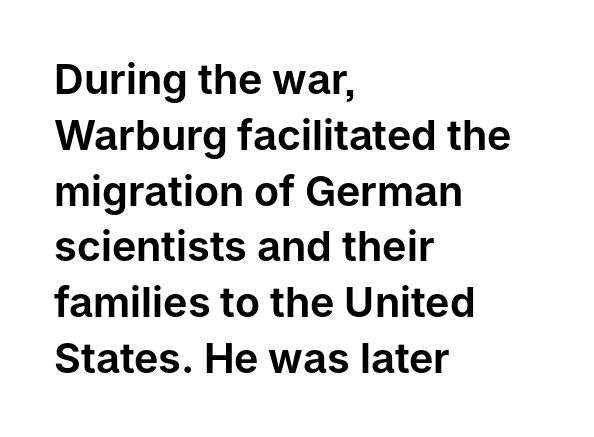
Q: Is the text italic (slanted)? A: No, it is upright.
Q: Is the typeface a serif or a sans-serif typeface? A: Sans-serif.
Q: Is the text underlined? A: No.
Q: How is the paragraph aligned? A: Left-aligned.
Q: Is the spacing between letters normal or unusually wide? A: Normal.
Q: Is the spacing between lines tight, normal or loose? A: Normal.
Q: Width (condensed, normal, or wide)? A: Normal.
Q: Stroke contrast? A: Low.
Q: x-height? A: Medium.
Q: Monospaced? A: No.
